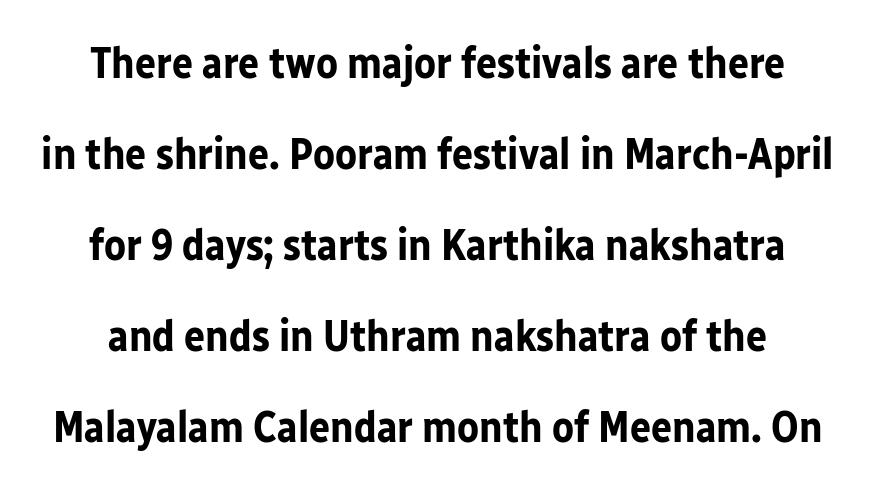
Standard letterfit; no display-style spreading of the glyphs. Heavy, bold letterforms. Notice how the stems are strictly vertical — no italics here. Glance below the letters and you will spot only blank space. Honestly, the rows look like they've been pulled way apart. Spacing verdict: proportional, widths tailored to each character.
